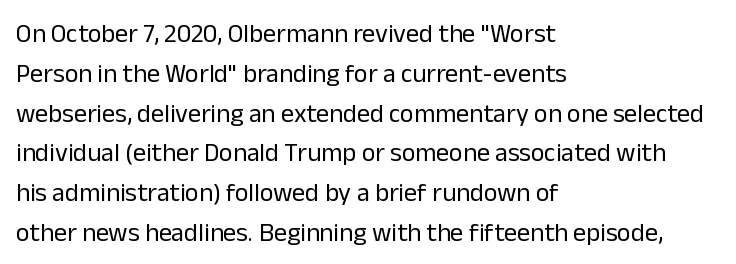
{"italic": "no", "bold": "no", "underline": "no", "align": "left", "line_spacing": "normal", "line_spacing_ratio": 1.53, "letter_spacing": "normal", "letter_spacing_em": 0.0, "glyph_px": 26}
